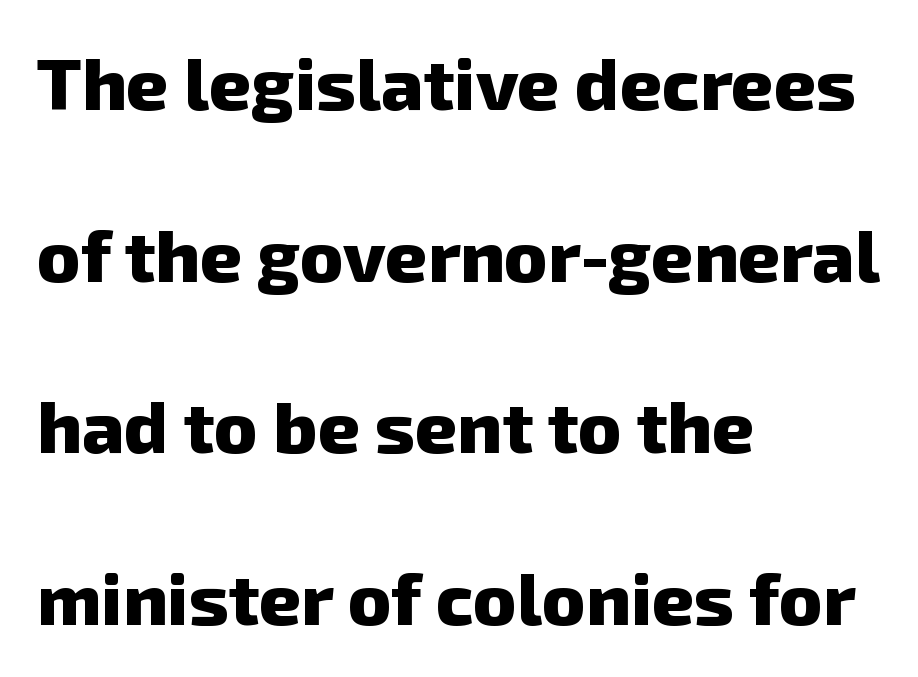
The image shows 73 px heavy sans-serif type; set left-aligned, loose line spacing (2.35x), normal letter spacing, not underlined; low stroke contrast and a medium x-height.
